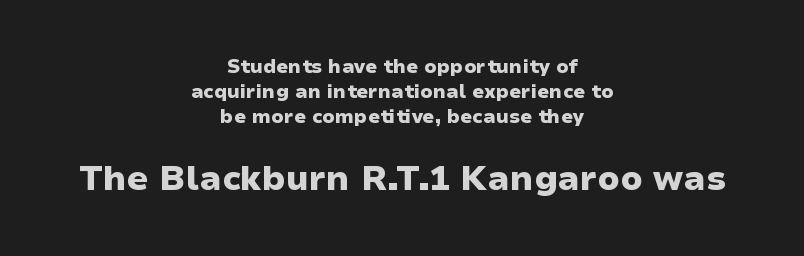
Q: Is the text bold? A: Yes.
Q: Is the text italic (slanted)? A: No, it is upright.
Q: Is the typeface a serif or a sans-serif typeface? A: Sans-serif.
Q: Is the text underlined? A: No.
Q: How is the paragraph aligned? A: Centered.
Q: Is the spacing between letters normal or unusually wide? A: Normal.
Q: Is the spacing between lines tight, normal or loose? A: Normal.
Q: Which block of text is set in a larger size, the first (top) or the second (bottom)? A: The second (bottom) one.
Q: Width (condensed, normal, or wide)? A: Wide.
Q: Stroke contrast? A: Low.
Q: x-height? A: Medium.
Q: Monospaced? A: No.
